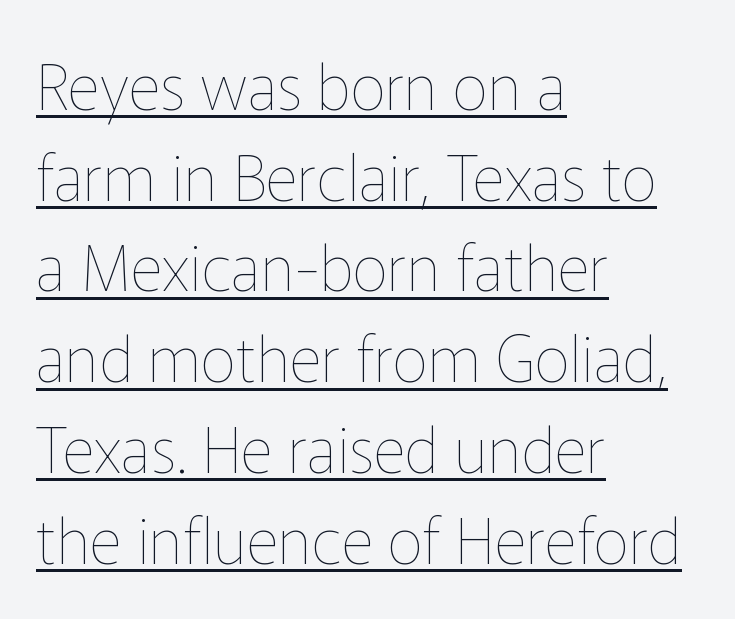
{"italic": "no", "bold": "no", "weight": "thin", "width": "normal", "stroke_contrast": "low", "x_height": "medium", "monospaced": "no", "underline": "yes", "align": "left", "line_spacing": "normal", "line_spacing_ratio": 1.44, "letter_spacing": "normal", "letter_spacing_em": 0.0, "glyph_px": 63}
